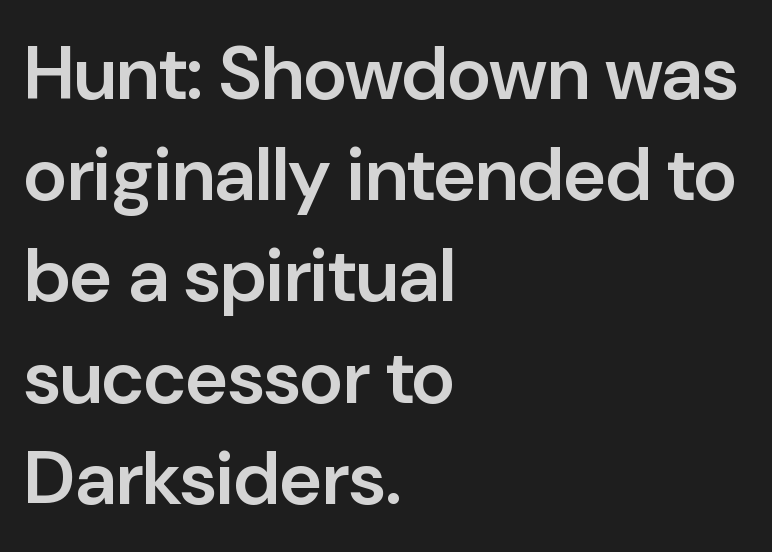
Q: Is the text bold? A: Semi-bold.
Q: Is the text italic (slanted)? A: No, it is upright.
Q: Is the typeface a serif or a sans-serif typeface? A: Sans-serif.
Q: Is the text underlined? A: No.
Q: How is the paragraph aligned? A: Left-aligned.
Q: Is the spacing between letters normal or unusually wide? A: Normal.
Q: Is the spacing between lines tight, normal or loose? A: Normal.
Q: Width (condensed, normal, or wide)? A: Normal.
Q: Stroke contrast? A: Low.
Q: x-height? A: Medium.
Q: Monospaced? A: No.
